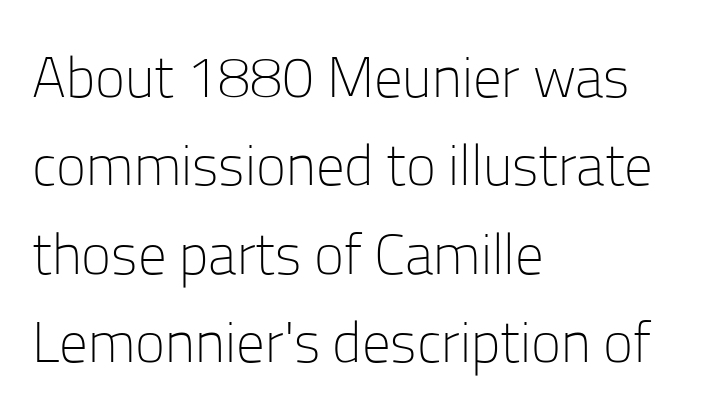
This block has exactly the height ordinary leading produces. Proportional: the letters do not fall into vertical columns. Check the space under the baseline: it is left empty. Honestly, the letter spacing is just normal — you wouldn't notice it. The rendering anchors every line to the left-hand side.
